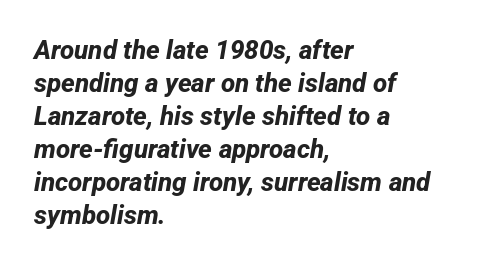
{"bold": "yes", "underline": "no", "align": "left", "line_spacing": "normal", "line_spacing_ratio": 1.27, "letter_spacing": "normal", "letter_spacing_em": 0.0, "glyph_px": 26}
